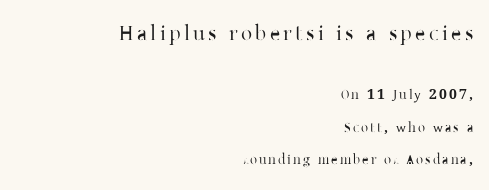
Where is the straight margin? On the right. Rule under the text: the space is simply empty. The leading is generous, giving the passage an open texture. The upper block of text is set noticeably larger than the block beneath it. The font's upright variant was chosen for this text.
